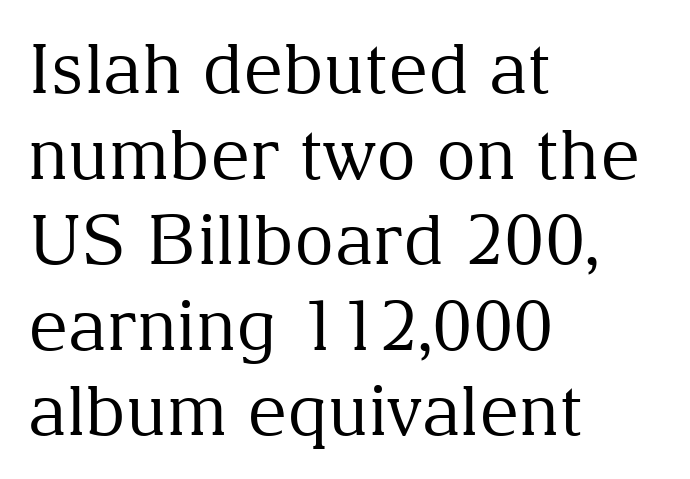
Q: Is the text bold? A: No.
Q: Is the text italic (slanted)? A: No, it is upright.
Q: Is the typeface a serif or a sans-serif typeface? A: Serif.
Q: Is the text underlined? A: No.
Q: How is the paragraph aligned? A: Left-aligned.
Q: Is the spacing between letters normal or unusually wide? A: Normal.
Q: Width (condensed, normal, or wide)? A: Normal.
Q: Stroke contrast? A: Medium.
Q: x-height? A: Medium.
Q: Monospaced? A: No.
